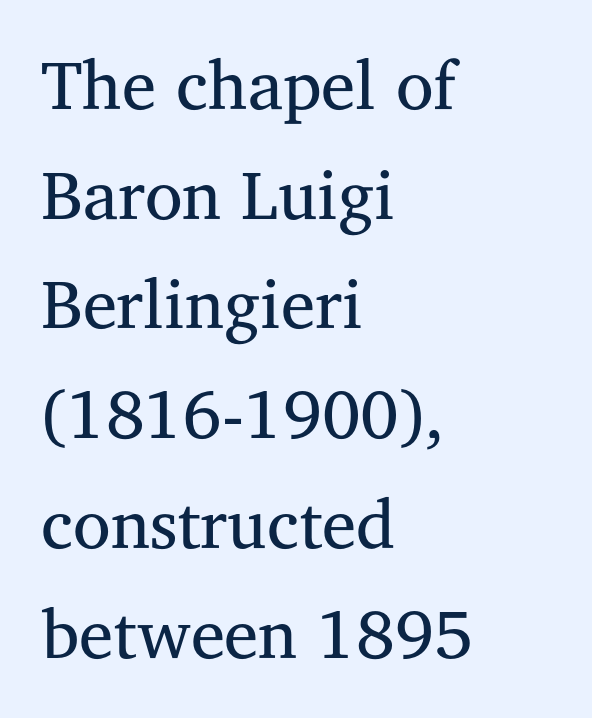
You can tell it's not italic because the verticals are truly vertical. Here the glyphs are tracked normally, forming tight word shapes. Proportional: the letters do not fall into vertical columns. A quiet, ordinary-to-light weight characterises the typeface. Beneath every word, the page is bare. A typesetter would label this face a serif.
